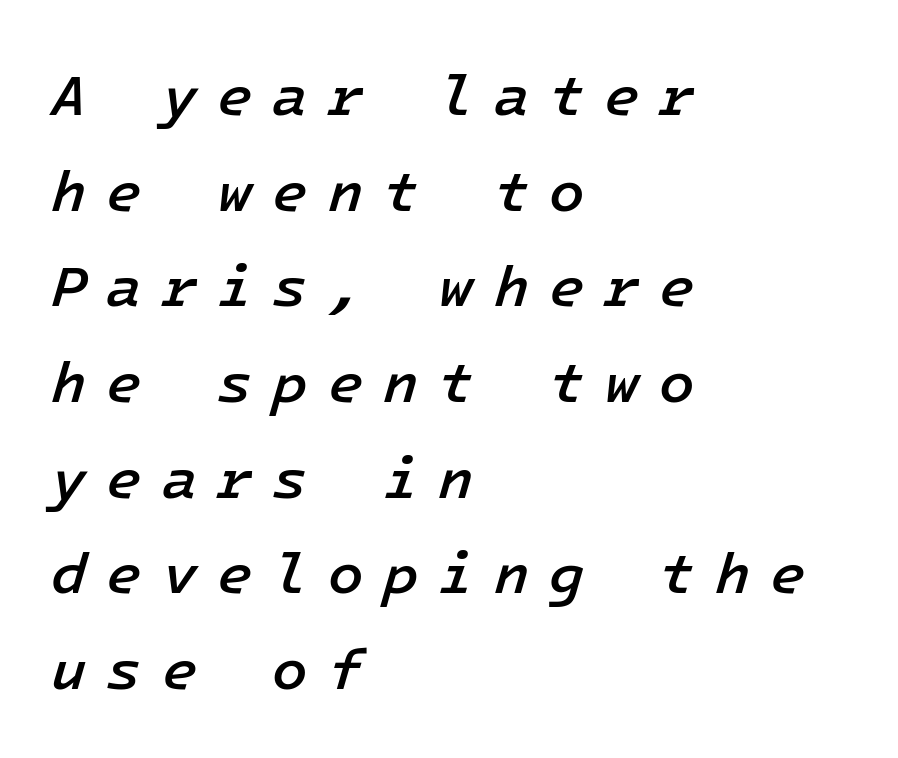
Q: Is the text bold? A: Semi-bold.
Q: Is the text italic (slanted)? A: Yes, it leans right by about 16 degrees.
Q: Is the text underlined? A: No.
Q: How is the paragraph aligned? A: Left-aligned.
Q: Is the spacing between letters normal or unusually wide? A: Unusually wide.
Q: Is the spacing between lines tight, normal or loose? A: Normal.
Q: Width (condensed, normal, or wide)? A: Normal.
Q: Stroke contrast? A: Low.
Q: x-height? A: Medium.
